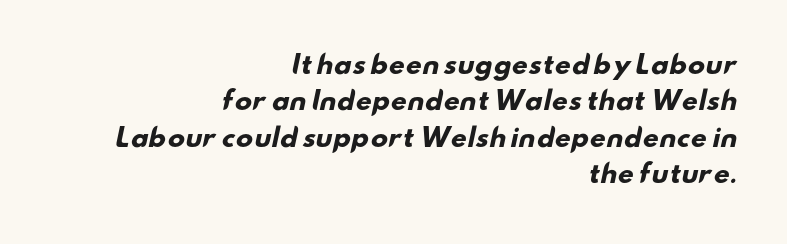
Q: Is the text bold? A: Yes.
Q: Is the text underlined? A: No.
Q: How is the paragraph aligned? A: Right-aligned.
Q: Is the spacing between letters normal or unusually wide? A: Normal.
Q: Is the spacing between lines tight, normal or loose? A: Normal.
